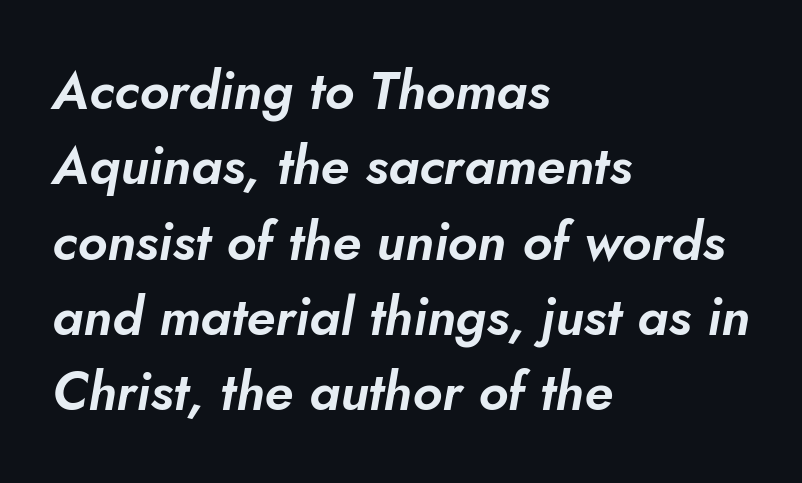
One-word summary of the alignment: left. The vertical gap from one line to the next is medium. A typesetter would call this proportional, since set widths differ per character. This sample uses plain, unmodified letter spacing.
